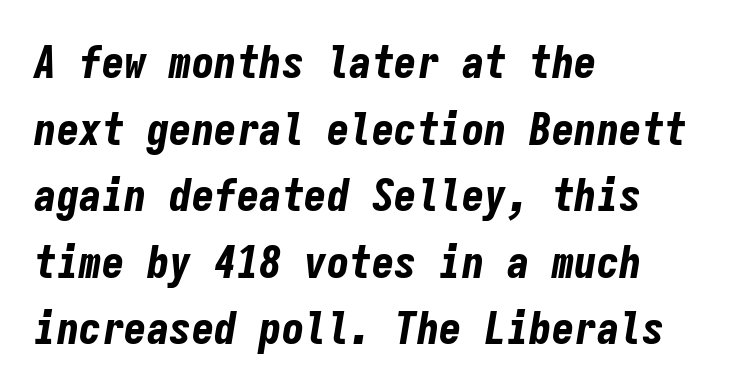
Caption: bold face, heavy strokes. The passage is arranged the way most books set body copy — flush left. Inter-character spacing is left at the font's built-in metrics. It's the slanting kind of type.
